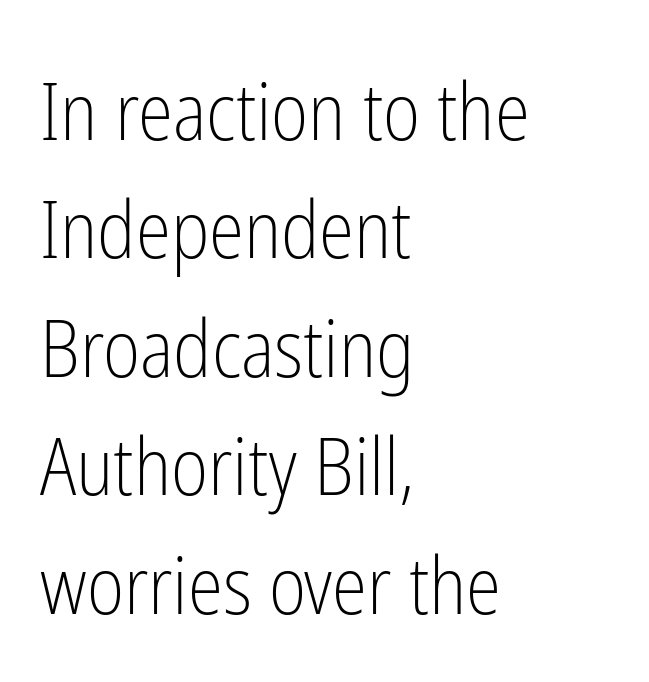
The image shows 80 px light, condensed sans-serif type, upright; set left-aligned, normal line spacing (1.48x), normal letter spacing, not underlined; low stroke contrast and a medium x-height.
